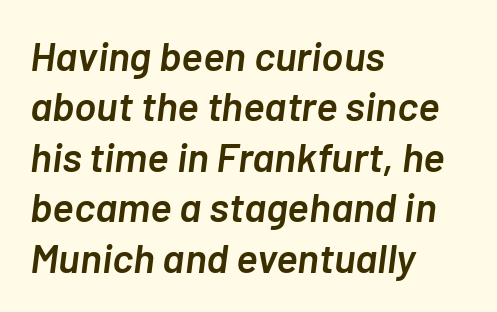
A fair bit of extra ink — the face is semibold, not bold. The tracking reads as untouched default to a designer's eye. The gap between lines stays unmarked. Left-aligned paragraph, ragged on the right. A typesetter would call this proportional, since set widths differ per character. An italicized treatment has been applied to the whole sample.
